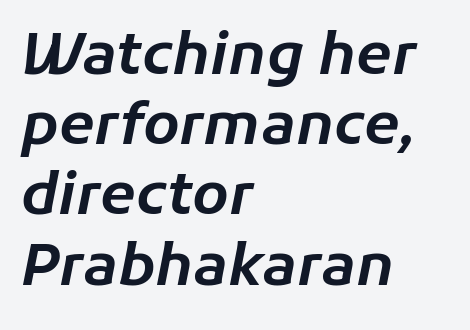
Here the glyphs are tracked normally, forming tight word shapes. Spacing verdict: proportional, widths tailored to each character. The paragraph has a hard left edge and a soft right edge. The gap between lines stays unmarked. The font's italic variant was chosen for this text.
